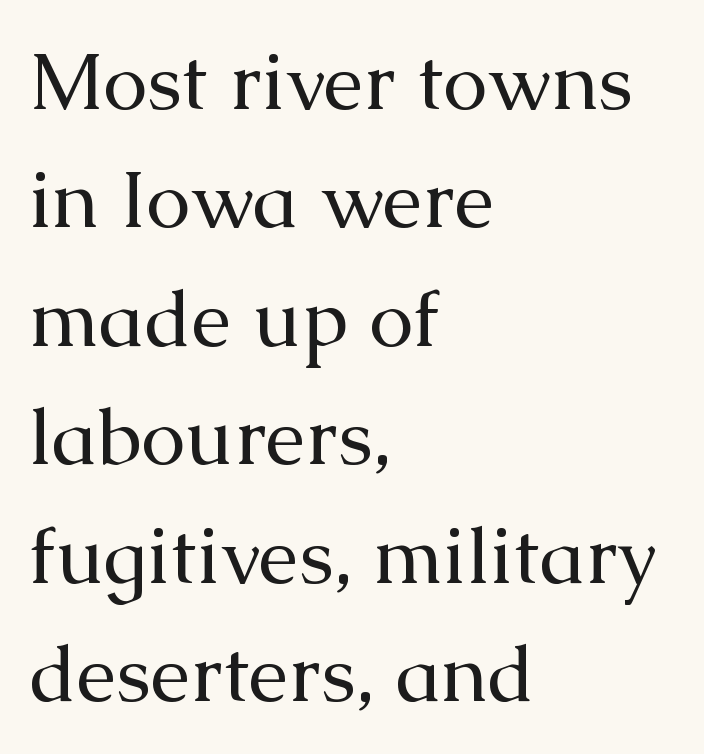
Ink coverage per letter is moderate at most. Varying glyph widths throughout — classic text-font behaviour. Is the block centered? No — it sits flush against the left margin. Quick note: not italic, upright.
